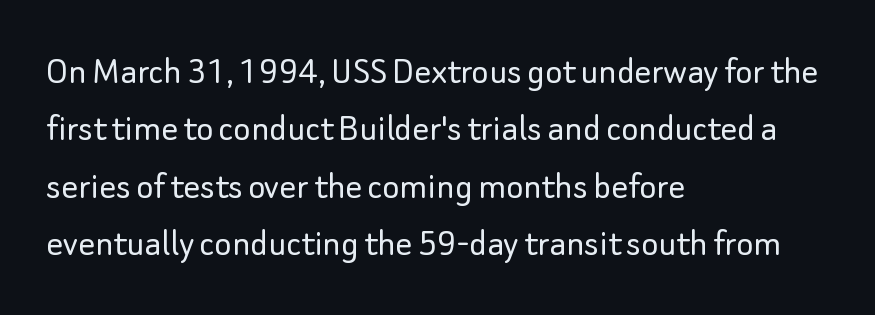
Q: Is the text bold? A: No.
Q: Is the text italic (slanted)? A: No, it is upright.
Q: Is the typeface a serif or a sans-serif typeface? A: Sans-serif.
Q: Is the text underlined? A: No.
Q: How is the paragraph aligned? A: Left-aligned.
Q: Is the spacing between letters normal or unusually wide? A: Normal.
Q: Is the spacing between lines tight, normal or loose? A: Normal.
Q: Width (condensed, normal, or wide)? A: Normal.
Q: Stroke contrast? A: Low.
Q: x-height? A: Small.
Q: Monospaced? A: No.
